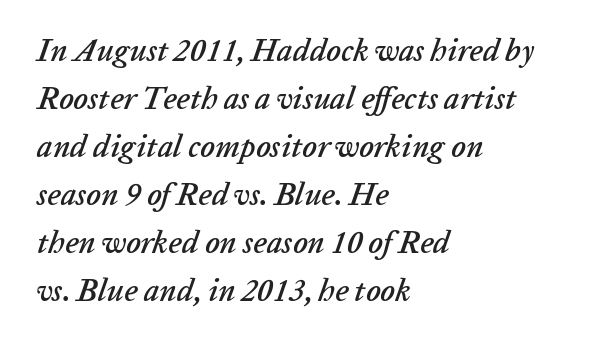
{"italic": "yes", "lean": "right", "slant_degrees": 20, "width": "normal", "stroke_contrast": "low", "x_height": "medium", "monospaced": "no", "underline": "no", "align": "left", "line_spacing": "normal", "line_spacing_ratio": 1.55, "letter_spacing": "normal", "letter_spacing_em": 0.0, "glyph_px": 31}
